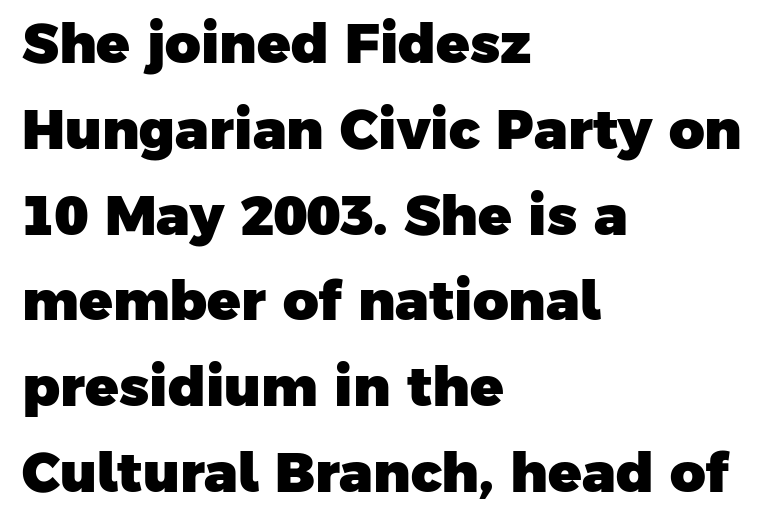
Look at the stroke-to-counter ratio: heavy, a bold. Proportional: the letters do not fall into vertical columns. Reading down the column, the eye jumps a familiar distance to each next line. How are the letters spaced? Ordinarily, with no added tracking.
